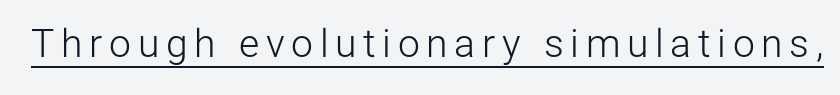
The image shows 39 px light sans-serif type, upright; set underlined; low stroke contrast and a medium x-height.
